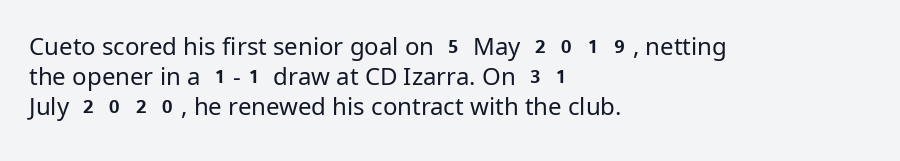
Q: Is the text bold? A: No.
Q: Is the text italic (slanted)? A: No, it is upright.
Q: Is the text underlined? A: No.
Q: How is the paragraph aligned? A: Left-aligned.
Q: Is the spacing between letters normal or unusually wide? A: Normal.
Q: Is the spacing between lines tight, normal or loose? A: Normal.
